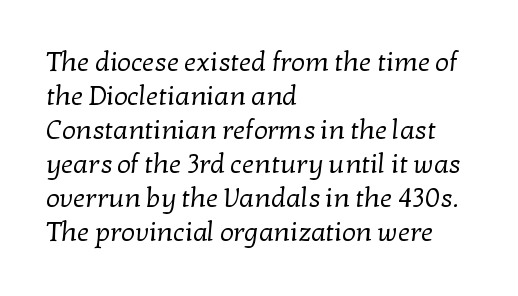
Q: Is the text bold? A: No.
Q: Is the text underlined? A: No.
Q: How is the paragraph aligned? A: Left-aligned.
Q: Is the spacing between letters normal or unusually wide? A: Normal.
Q: Is the spacing between lines tight, normal or loose? A: Normal.
